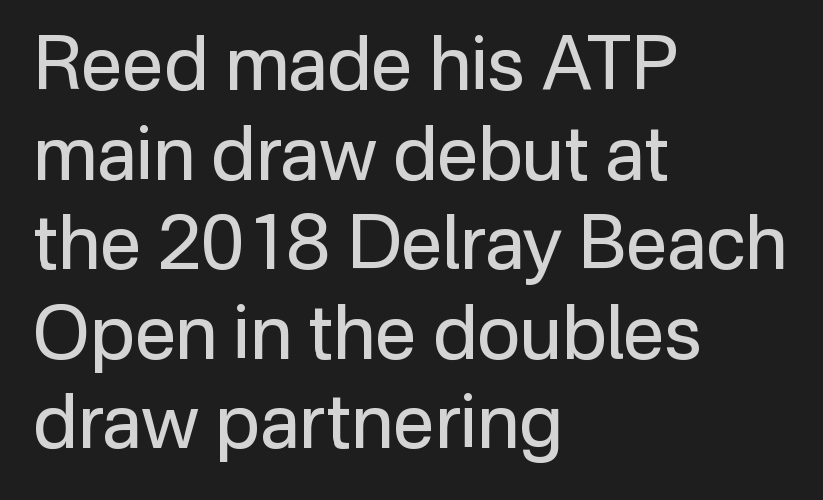
Q: Is the text bold? A: No.
Q: Is the text italic (slanted)? A: No, it is upright.
Q: Is the typeface a serif or a sans-serif typeface? A: Sans-serif.
Q: Is the text underlined? A: No.
Q: How is the paragraph aligned? A: Left-aligned.
Q: Is the spacing between letters normal or unusually wide? A: Normal.
Q: Width (condensed, normal, or wide)? A: Normal.
Q: Stroke contrast? A: Low.
Q: x-height? A: Medium.
Q: Monospaced? A: No.
